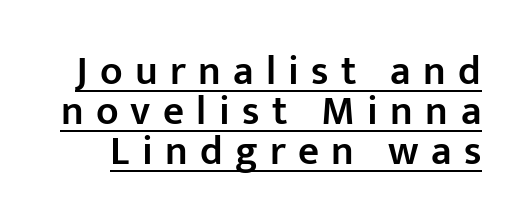
Q: Is the text bold? A: Semi-bold.
Q: Is the text italic (slanted)? A: No, it is upright.
Q: Is the typeface a serif or a sans-serif typeface? A: Sans-serif.
Q: Is the text underlined? A: Yes.
Q: Is the spacing between letters normal or unusually wide? A: Unusually wide.
Q: Is the spacing between lines tight, normal or loose? A: Tight.
Q: Width (condensed, normal, or wide)? A: Normal.
Q: Stroke contrast? A: Low.
Q: x-height? A: Medium.
Q: Monospaced? A: No.
